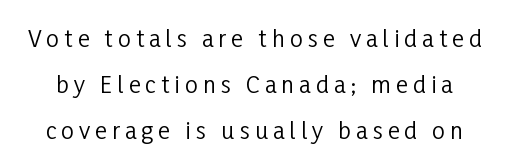
Vertical strokes here are truly vertical. Descenders hang freely into open space. A typesetter would call this leading open, well beyond the default. On a weight scale, this lands at 450 or below. Substantial extra tracking has been applied to these lines.
